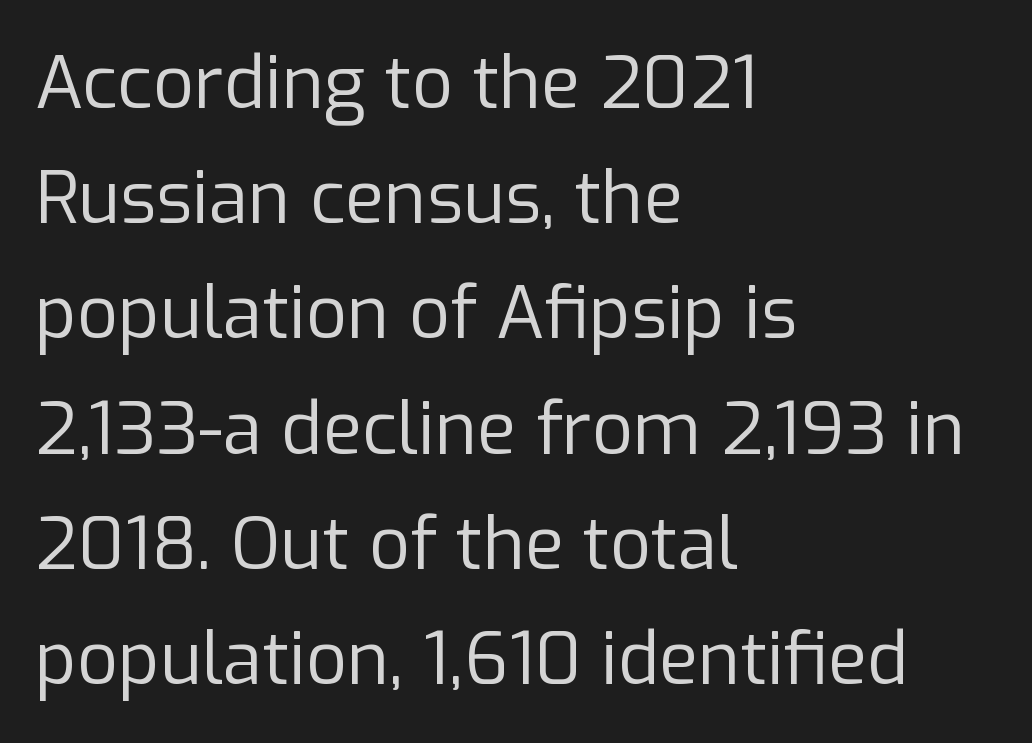
{"serif": "no", "italic": "no", "bold": "no", "weight": "regular", "width": "normal", "stroke_contrast": "low", "x_height": "medium", "monospaced": "no", "underline": "no", "align": "left", "line_spacing": "normal", "line_spacing_ratio": 1.6, "letter_spacing": "normal", "letter_spacing_em": 0.0, "glyph_px": 72}
